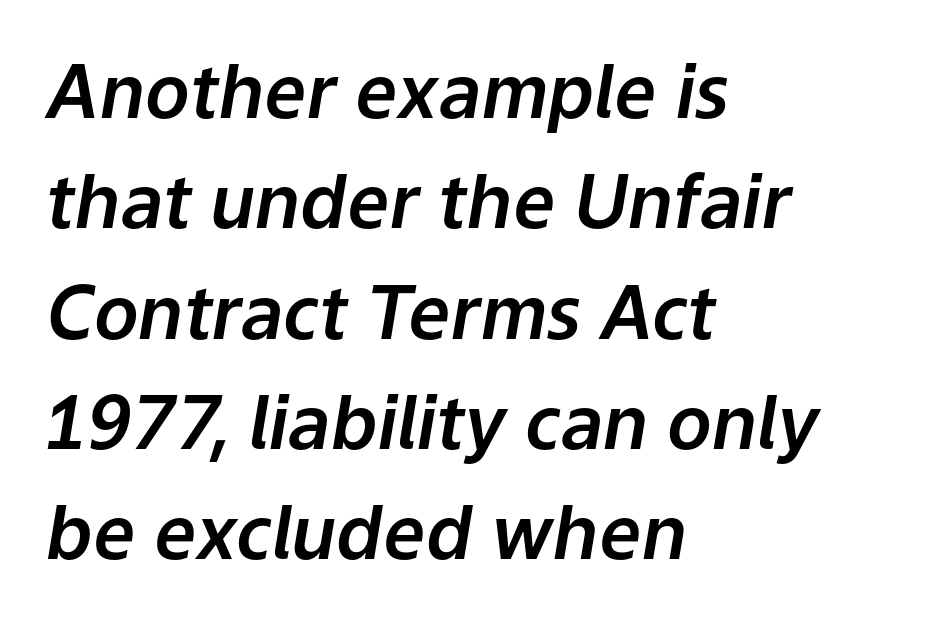
Q: Is the text italic (slanted)? A: Yes, it leans right by about 9 degrees.
Q: Is the text underlined? A: No.
Q: How is the paragraph aligned? A: Left-aligned.
Q: Is the spacing between letters normal or unusually wide? A: Normal.
Q: Is the spacing between lines tight, normal or loose? A: Normal.
Q: Width (condensed, normal, or wide)? A: Normal.
Q: Stroke contrast? A: Low.
Q: x-height? A: Medium.
Q: Monospaced? A: No.
